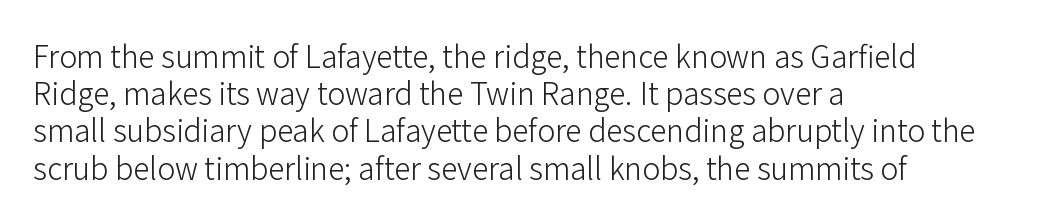
Each line starts at the same left margin while the right side varies. These lines keep a tight, regular rhythm from letter to letter. Note the varied advance widths — an 'i' is clearly narrower than an 'm'. The typesetting does not lean heavy: it is not bold. Rule under the text: the space is simply empty. Letterform terminals end flat and unadorned throughout the passage.
